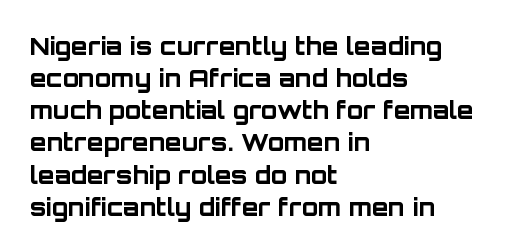
Q: Is the text bold? A: Yes.
Q: Is the text italic (slanted)? A: No, it is upright.
Q: Is the text underlined? A: No.
Q: How is the paragraph aligned? A: Left-aligned.
Q: Is the spacing between letters normal or unusually wide? A: Normal.
Q: Is the spacing between lines tight, normal or loose? A: Normal.
